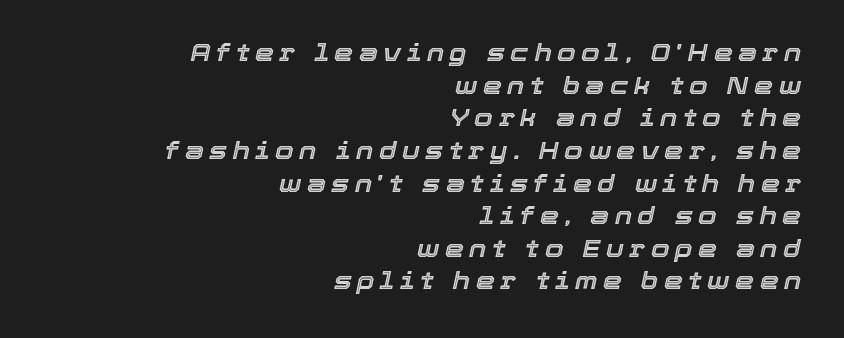
The image shows 24 px text type, italic (leaning right); set right-aligned, normal line spacing (1.36x), unusually wide letter spacing (+0.23 em), not underlined.
